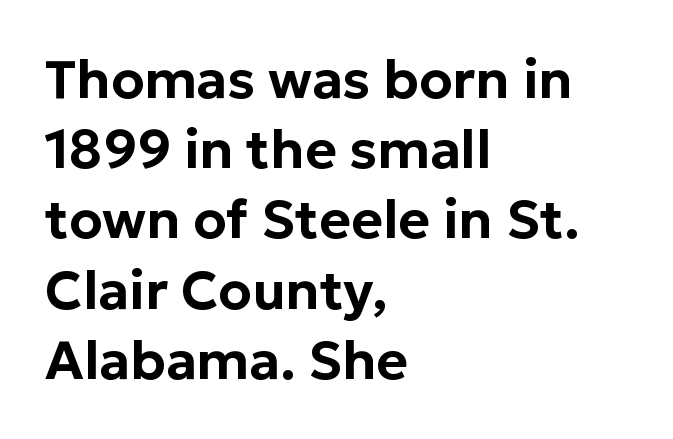
The ragged edge is on the right, which tells us the setting is flush left. Are there feet on the stems? There aren't — it's a sans. Here the designer chose a conventional face with non-uniform glyph widths. Honestly, the row spacing looks completely unremarkable. Do the letters lean? They stand straight.
